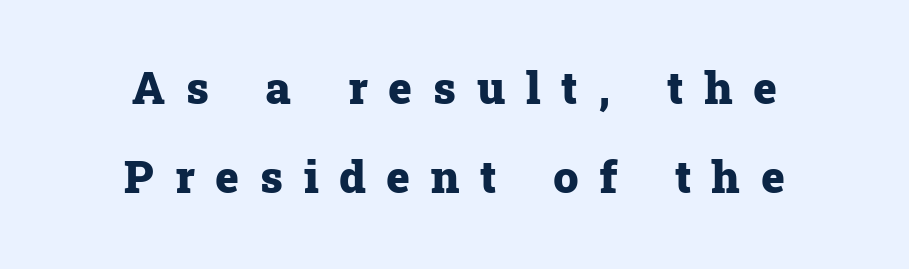
The image shows 45 px heavy serif type, upright; set centered, loose line spacing (1.97x), unusually wide letter spacing (+0.46 em), not underlined; low stroke contrast and a medium x-height.
